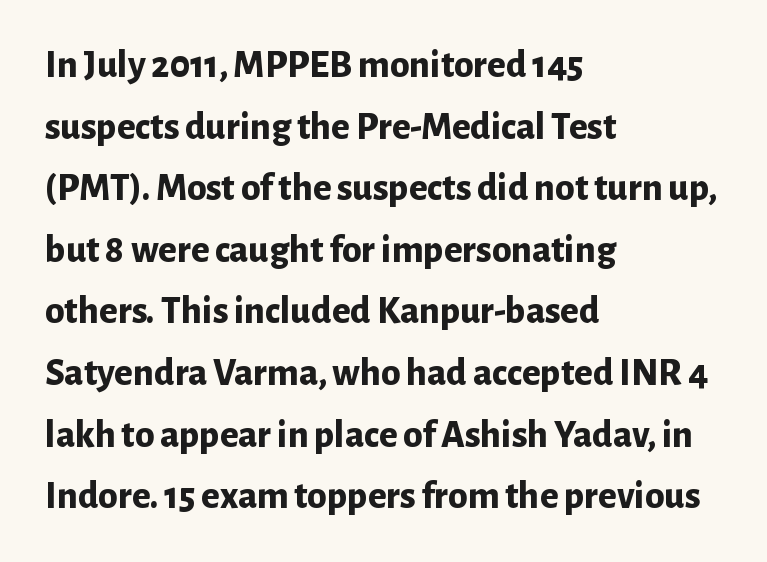
Q: Is the text bold? A: Yes.
Q: Is the text italic (slanted)? A: No, it is upright.
Q: Is the typeface a serif or a sans-serif typeface? A: Sans-serif.
Q: Is the text underlined? A: No.
Q: How is the paragraph aligned? A: Left-aligned.
Q: Is the spacing between letters normal or unusually wide? A: Normal.
Q: Is the spacing between lines tight, normal or loose? A: Normal.
Q: Width (condensed, normal, or wide)? A: Normal.
Q: Stroke contrast? A: Low.
Q: x-height? A: Medium.
Q: Monospaced? A: No.
